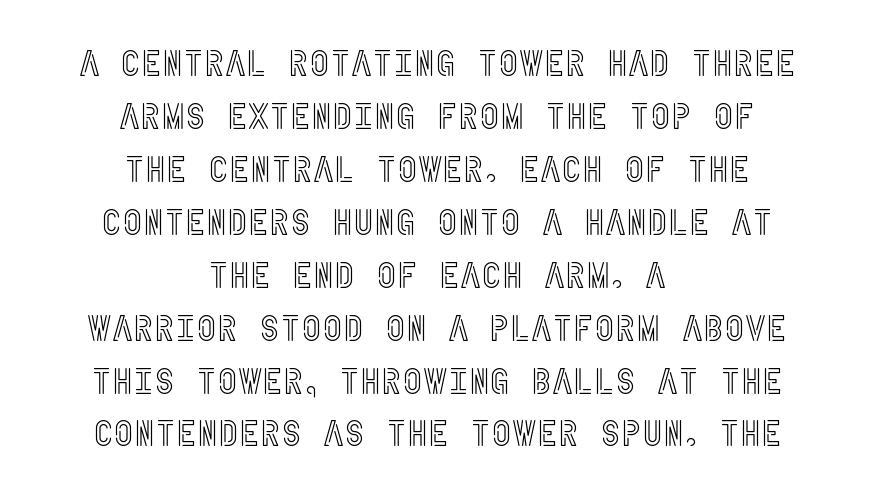
The image shows 36 px condensed type, upright; set centered, normal line spacing (1.47x), normal letter spacing, not underlined; a large x-height.
